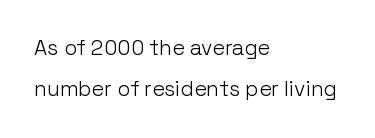
This is not heavy type; no bold has been used. This block would shrink considerably if given ordinary leading; it's expanded now. A student would call this left alignment; a typographer would say flush left, rag right. This sample uses plain, unmodified letter spacing. A clean baseline with only descenders dipping below it. The letters stand upright; this is a roman face.
